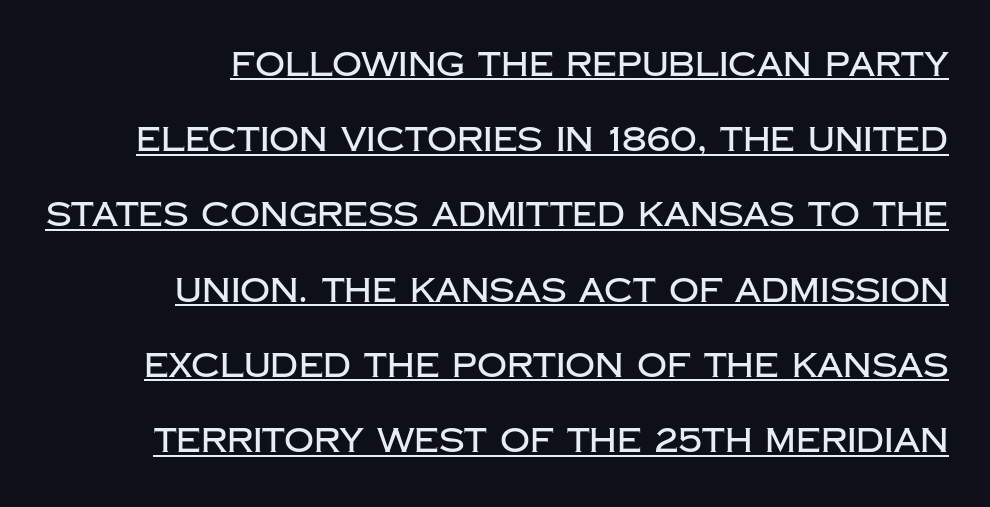
The image shows 33 px sans-serif type, upright; set loose line spacing (2.28x), normal letter spacing, underlined; low stroke contrast and a large x-height.
